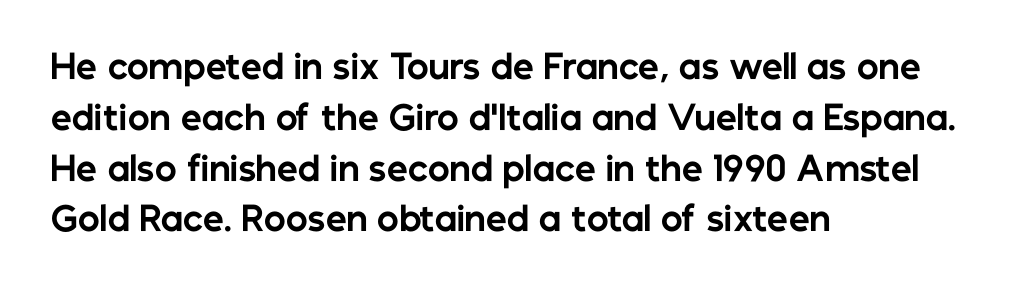
Q: Is the text bold? A: Yes.
Q: Is the text italic (slanted)? A: No, it is upright.
Q: Is the typeface a serif or a sans-serif typeface? A: Sans-serif.
Q: Is the text underlined? A: No.
Q: How is the paragraph aligned? A: Left-aligned.
Q: Is the spacing between letters normal or unusually wide? A: Normal.
Q: Is the spacing between lines tight, normal or loose? A: Normal.
Q: Width (condensed, normal, or wide)? A: Normal.
Q: Stroke contrast? A: Low.
Q: x-height? A: Medium.
Q: Monospaced? A: No.
